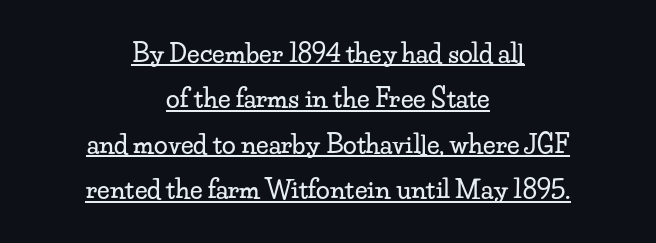
A rule runs beneath these lines of type. The lines in this sample share a center point and differ in where they start and stop. Tracking value appears to be zero — textbook default spacing. The typography opts for an upright posture over an oblique one.
